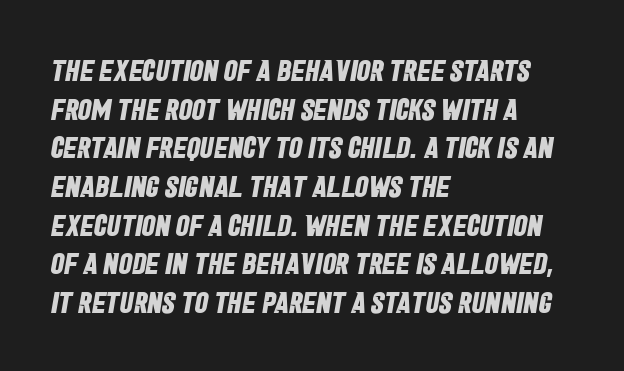
The image shows 30 px bold, condensed sans-serif type; set left-aligned, normal line spacing (1.29x), normal letter spacing, not underlined; low stroke contrast and a large x-height.
